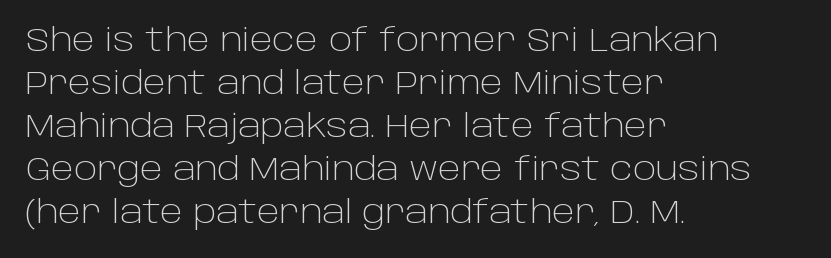
The image shows 31 px light sans-serif type, upright; set left-aligned, normal line spacing (1.39x), normal letter spacing, not underlined; low stroke contrast and a large x-height.
